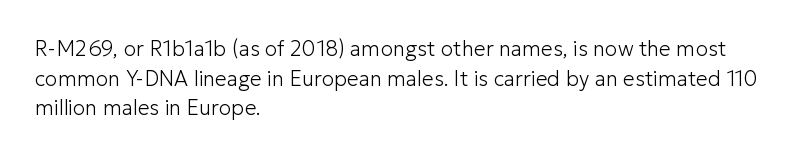
Quick note: underline off. Do the letters lean? They stand straight. The text block is weighted toward the left margin, trailing off unevenly rightward. This rendering leaves character spacing at its baseline value. Vertical spacing — default.
